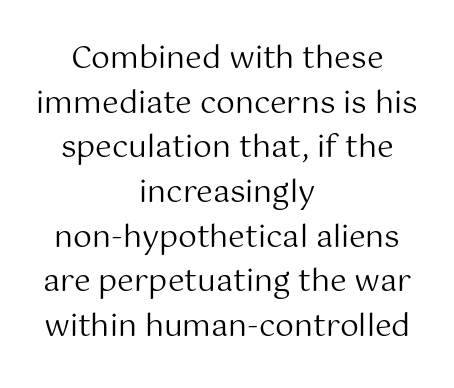
The typesetter chose a symmetrical, centered arrangement here. Weight: regular or lighter. A bare baseline throughout the passage. The passage shown has conventional tracking throughout.
